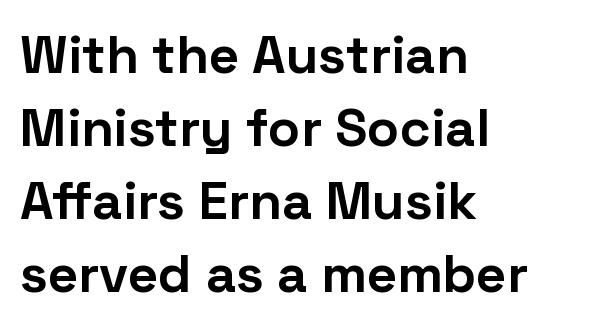
The leading is moderate, giving the passage an even texture. The passage is arranged the way most books set body copy — flush left. Any mark beneath the type? The region is blank. This sample uses an upright cut, with every glyph sitting square on the baseline. The type is set solid horizontally, with unmodified tracking. Varying glyph widths throughout — classic text-font behaviour.
